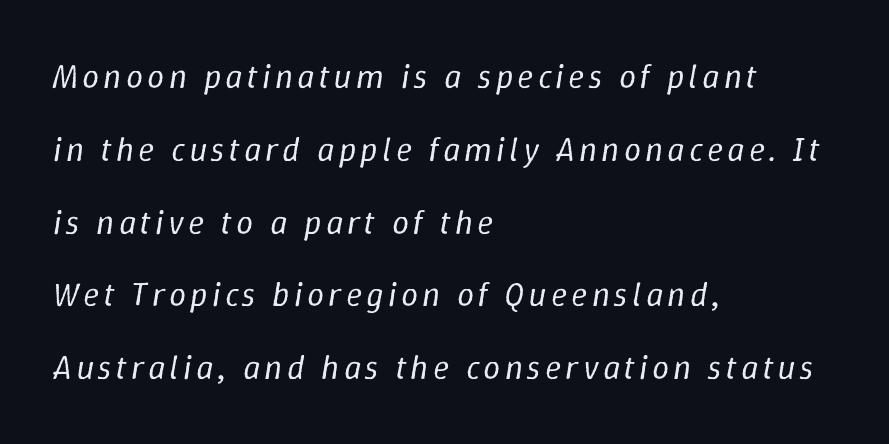
These lines were composed using italics. The face used here is proportionally spaced, like ordinary book or web type. Vertical stems look standard width or narrower in stroke. Students, observe: this is what heavily led, spacious text looks like. The typesetter chose a ragged-right arrangement here.
